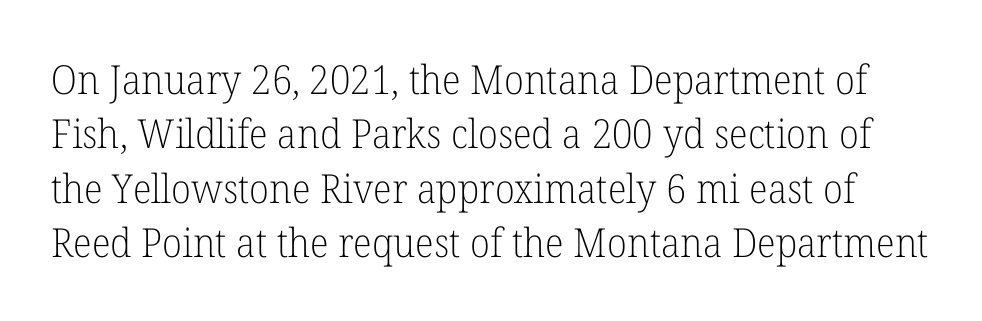
Between one letter and the next there's only the usual sliver of space. Anything drawn beneath the words? Only blank space. Is this a fixed-width face? No — the glyphs have proportional, varying widths. No extra ink here — the face is not bold. Regarding leading, the lines here are spaced in the standard way. In terms of posture, this sample is upright.
